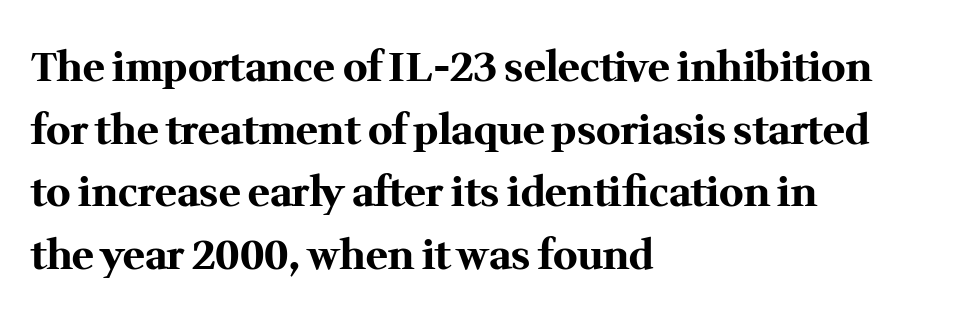
The image shows 41 px bold serif type, upright; set left-aligned, normal line spacing (1.53x), normal letter spacing, not underlined; medium stroke contrast and a medium x-height.
